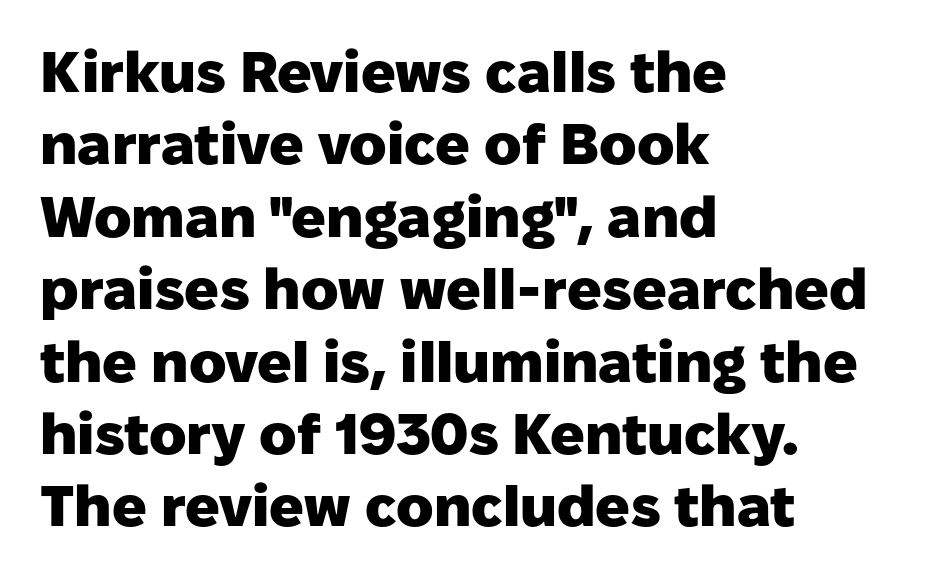
Q: Is the text bold? A: Yes.
Q: Is the text italic (slanted)? A: No, it is upright.
Q: Is the typeface a serif or a sans-serif typeface? A: Sans-serif.
Q: Is the text underlined? A: No.
Q: How is the paragraph aligned? A: Left-aligned.
Q: Is the spacing between letters normal or unusually wide? A: Normal.
Q: Is the spacing between lines tight, normal or loose? A: Normal.
Q: Width (condensed, normal, or wide)? A: Normal.
Q: Stroke contrast? A: Low.
Q: x-height? A: Medium.
Q: Monospaced? A: No.
